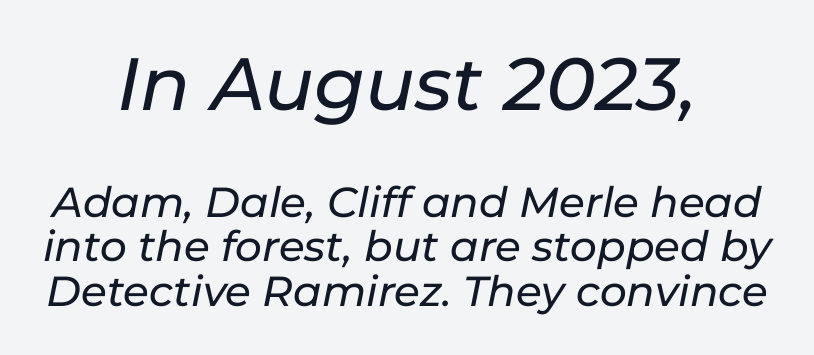
{"italic": "yes", "lean": "right", "slant_degrees": 11, "width": "normal", "stroke_contrast": "low", "x_height": "medium", "monospaced": "no", "underline": "no", "align": "center", "line_spacing": "tight", "line_spacing_ratio": 1.06, "letter_spacing": "normal", "letter_spacing_em": 0.0, "larger_block": "first", "size_ratio": 1.76, "glyph_px": 74}
